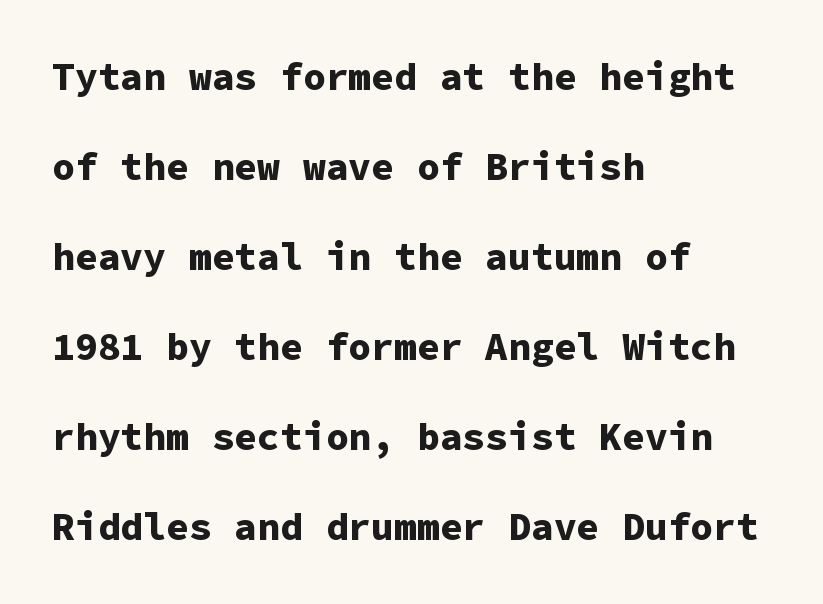
The image shows 38 px bold sans-serif type, upright, monospaced; set left-aligned, loose line spacing (2.37x), normal letter spacing, not underlined; low stroke contrast and a medium x-height.
